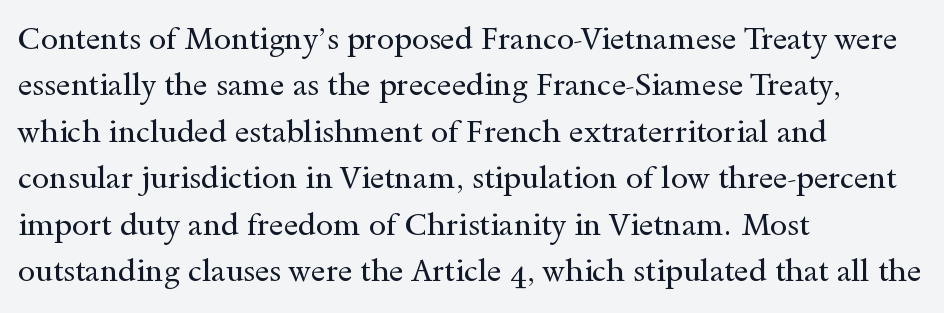
The image shows 31 px regular-weight, wide serif type, upright; set left-aligned, normal line spacing (1.5x), normal letter spacing, not underlined; a small x-height.
